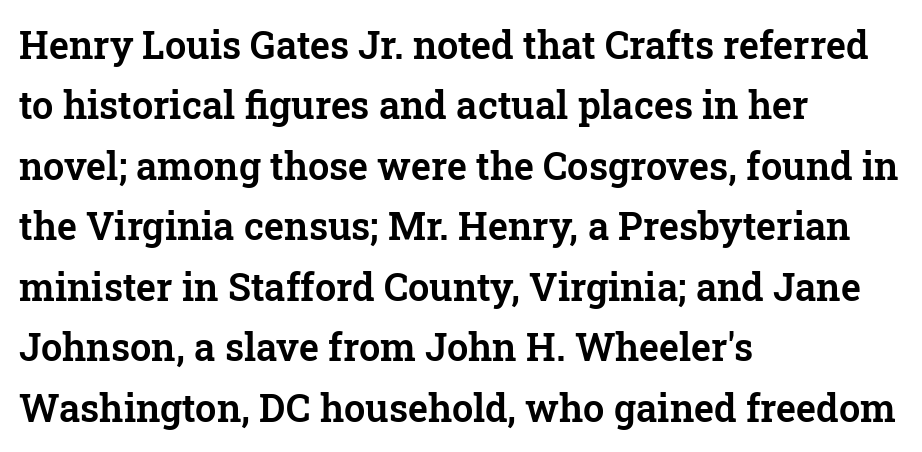
{"serif": "yes", "italic": "no", "width": "normal", "stroke_contrast": "low", "x_height": "medium", "monospaced": "no", "underline": "no", "align": "left", "line_spacing": "normal", "line_spacing_ratio": 1.59, "letter_spacing": "normal", "letter_spacing_em": 0.0, "glyph_px": 38}
